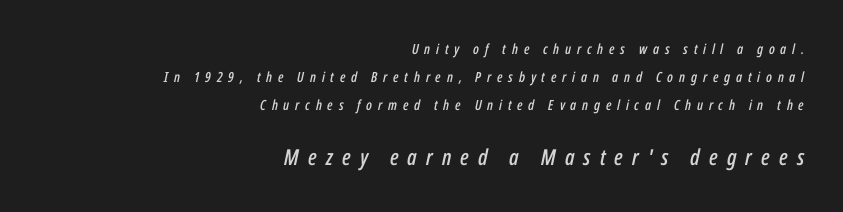
{"italic": "yes", "lean": "right", "slant_degrees": 12, "underline": "no", "align": "right", "line_spacing": "loose", "line_spacing_ratio": 2.01, "letter_spacing": "wide", "letter_spacing_em": 0.41, "larger_block": "second", "size_ratio": 1.57, "glyph_px": 22}
